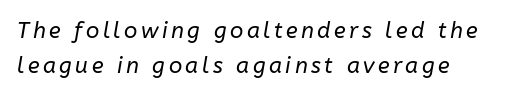
Reading down the column, the eye jumps a familiar distance to each next line. A bare baseline throughout the passage. Line beginnings align vertically; line endings do not. The passage shown leans; its letterforms are oblique. Stems and bowls with no extra thickness — not bold.
